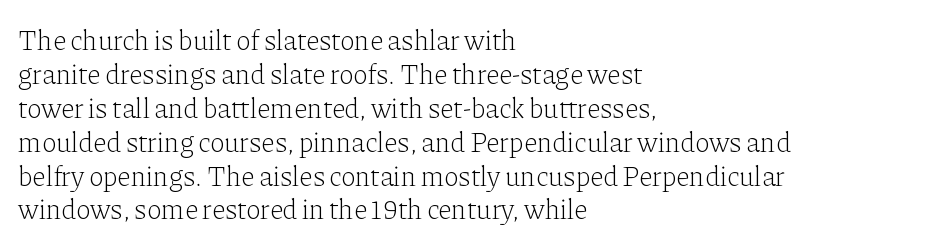
Q: Is the text bold? A: No.
Q: Is the text italic (slanted)? A: No, it is upright.
Q: Is the typeface a serif or a sans-serif typeface? A: Serif.
Q: Is the text underlined? A: No.
Q: How is the paragraph aligned? A: Left-aligned.
Q: Is the spacing between letters normal or unusually wide? A: Normal.
Q: Width (condensed, normal, or wide)? A: Normal.
Q: Stroke contrast? A: Low.
Q: x-height? A: Medium.
Q: Monospaced? A: No.
